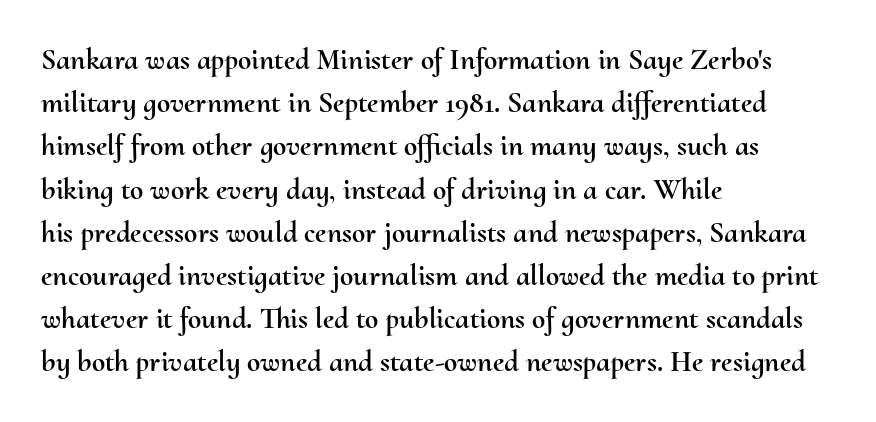
A normal amount of white space separates one row of letters from the next. No word sits above an underline. Characters follow at the spacing the type designer built in. Reading down the block, your eye returns to a fixed left position each line. This sample has the flowing, uneven cadence of proportional lettering. Posture: straight, roman, zero tilt.
